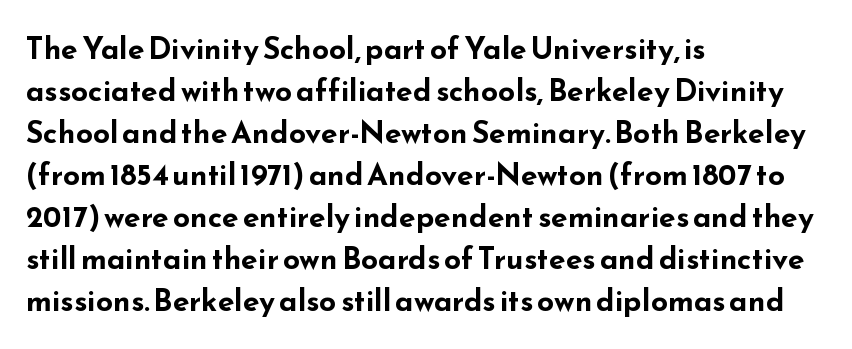
Pretty heavy lettering here — definitely bold. The letters advance in unequal steps, a hallmark of proportional type. What's the leading like? Ordinary, nothing unusual. In CSS terms this would be text-align: left. Spacing between characters is what you'd get straight out of the box. Tall strokes in this sample are plumb rather than angled.
